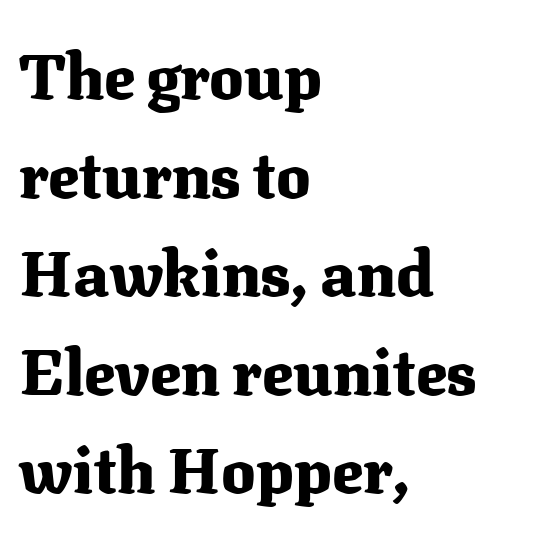
Q: Is the text bold? A: Yes.
Q: Is the text italic (slanted)? A: No, it is upright.
Q: Is the typeface a serif or a sans-serif typeface? A: Serif.
Q: Is the text underlined? A: No.
Q: How is the paragraph aligned? A: Left-aligned.
Q: Is the spacing between letters normal or unusually wide? A: Normal.
Q: Is the spacing between lines tight, normal or loose? A: Normal.
Q: Width (condensed, normal, or wide)? A: Normal.
Q: Stroke contrast? A: Medium.
Q: x-height? A: Medium.
Q: Monospaced? A: No.
